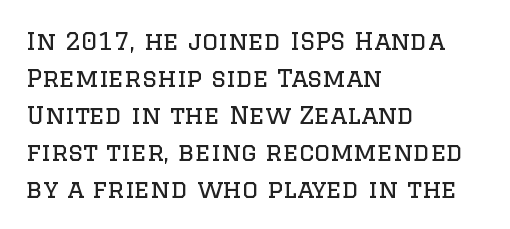
A typesetter would call this leading conventional body-copy spacing. Descender tails drop into unmarked territory. Visually the block forms a straight wall on the left and a jagged coastline on the right. Do the letters lean? They stand straight.
